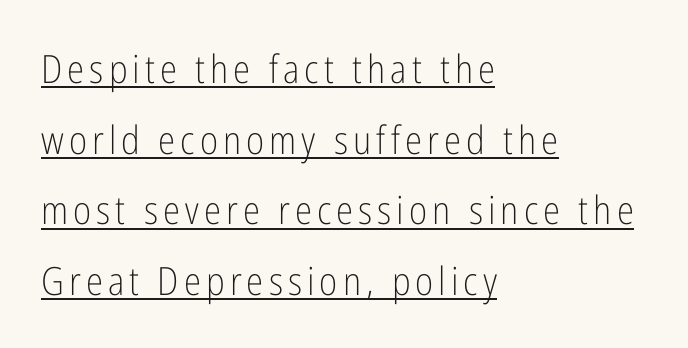
Q: Is the text bold? A: No.
Q: Is the text italic (slanted)? A: No, it is upright.
Q: Is the typeface a serif or a sans-serif typeface? A: Sans-serif.
Q: Is the text underlined? A: Yes.
Q: How is the paragraph aligned? A: Left-aligned.
Q: Width (condensed, normal, or wide)? A: Condensed.
Q: Stroke contrast? A: Low.
Q: x-height? A: Medium.
Q: Monospaced? A: No.
